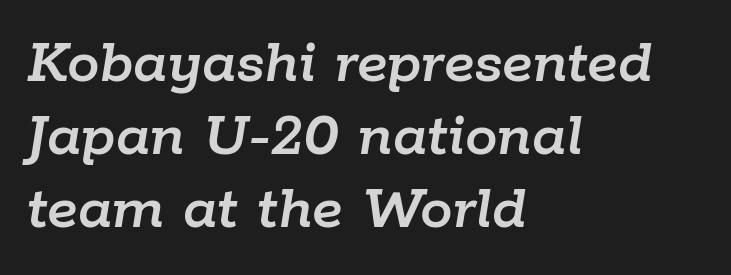
The image shows 65 px text type, italic (leaning right); set left-aligned, tight line spacing (1.12x), normal letter spacing, not underlined; low stroke contrast and a medium x-height.
